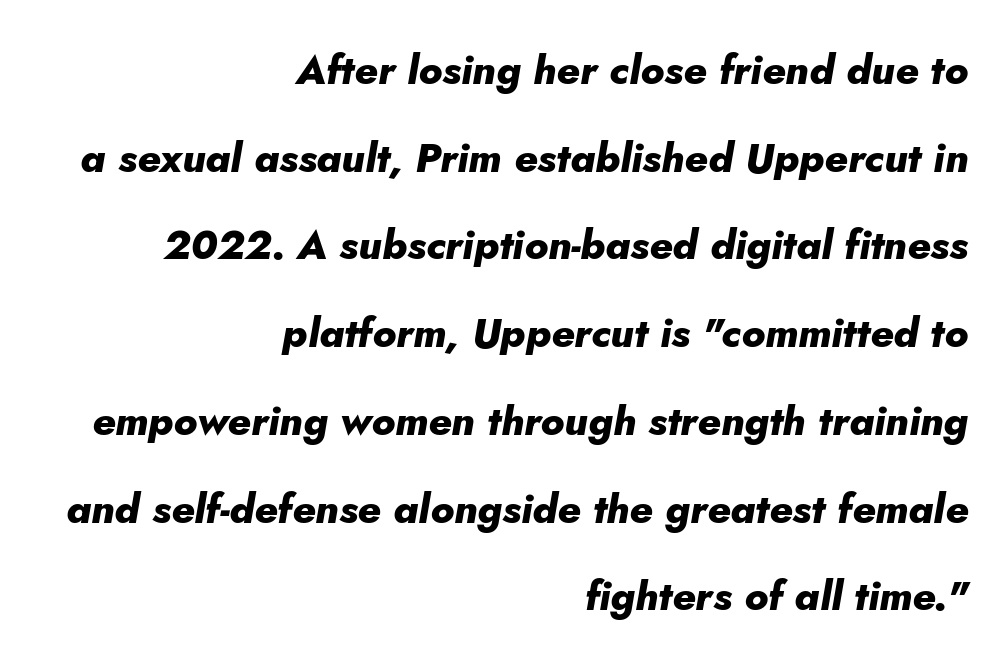
{"italic": "yes", "lean": "right", "slant_degrees": 5, "bold": "yes", "weight": "heavy", "width": "normal", "stroke_contrast": "low", "x_height": "small", "monospaced": "no", "underline": "no", "align": "right", "line_spacing": "loose", "line_spacing_ratio": 2.14, "letter_spacing": "normal", "letter_spacing_em": 0.0, "glyph_px": 41}
